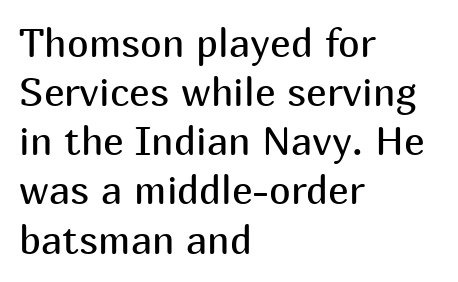
{"serif": "no", "italic": "no", "bold": "no", "weight": "regular", "width": "normal", "stroke_contrast": "medium", "x_height": "medium", "monospaced": "no", "underline": "no", "align": "left", "line_spacing": "normal", "line_spacing_ratio": 1.26, "letter_spacing": "normal", "letter_spacing_em": 0.0, "glyph_px": 39}
